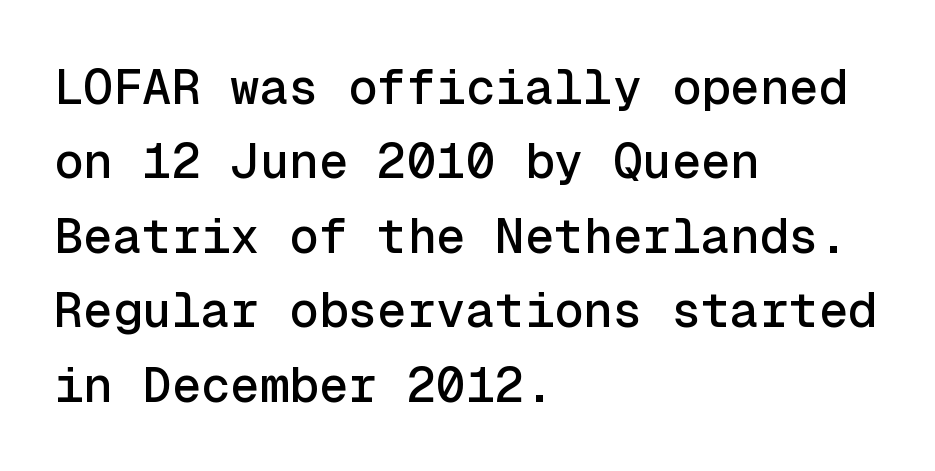
The image shows 49 px sans-serif type, upright, monospaced; set left-aligned, normal line spacing (1.52x), normal letter spacing, not underlined; a medium x-height.
